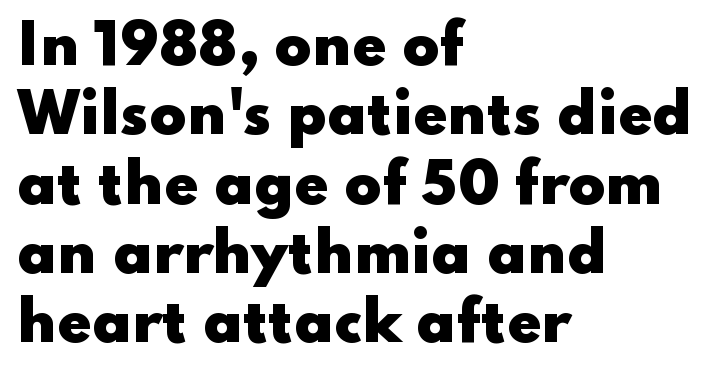
The image shows 55 px heavy, wide sans-serif type, upright; set left-aligned, normal line spacing (1.26x), normal letter spacing, not underlined; low stroke contrast and a small x-height.
